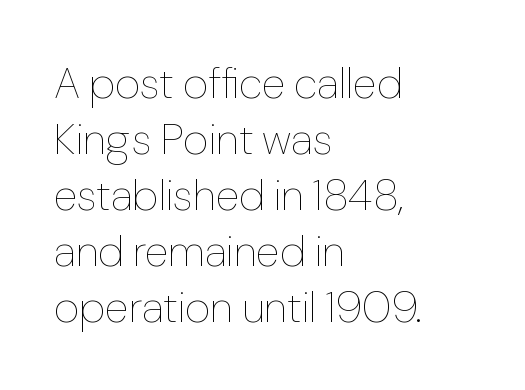
Q: Is the text bold? A: No.
Q: Is the text italic (slanted)? A: No, it is upright.
Q: Is the text underlined? A: No.
Q: How is the paragraph aligned? A: Left-aligned.
Q: Is the spacing between letters normal or unusually wide? A: Normal.
Q: Is the spacing between lines tight, normal or loose? A: Normal.
Q: Width (condensed, normal, or wide)? A: Normal.
Q: Stroke contrast? A: Low.
Q: x-height? A: Medium.
Q: Monospaced? A: No.
